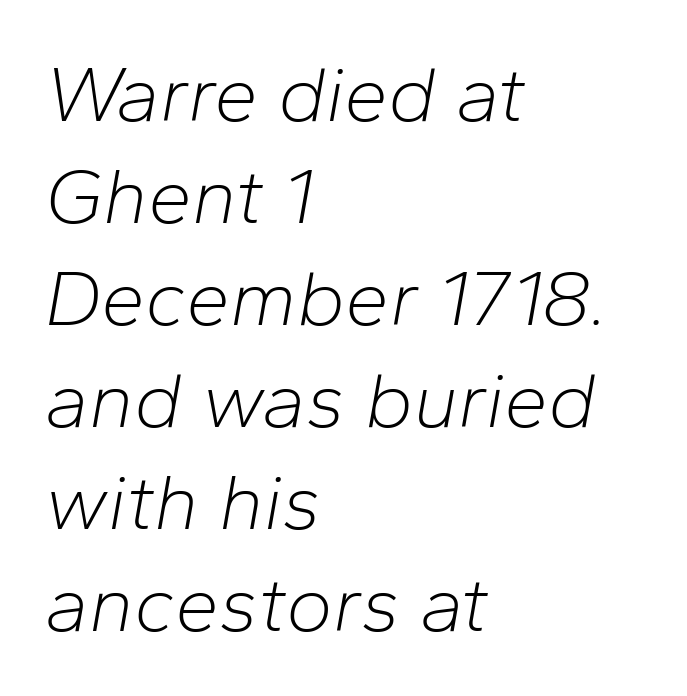
This sample uses an oblique cut, with every glyph tilted off the vertical. The glyphs are unaccompanied by any horizontal stroke below them. The vertical gap from one line to the next is medium. In terms of letterspacing, this is plain default setting. The paragraph shown leans on its left margin. The passage shown is typed in a proportional face where columns would drift.
